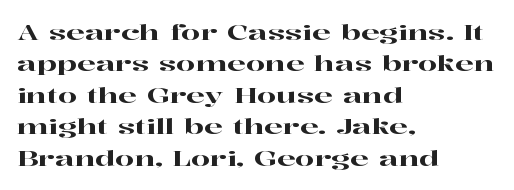
The image shows 22 px text type, upright; set left-aligned, normal line spacing (1.43x), normal letter spacing, not underlined.
